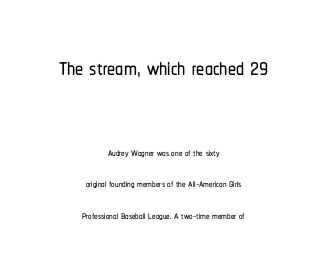
The image shows 32 px condensed sans-serif type, upright; set centered, loose line spacing (2.28x), normal letter spacing, not underlined; the first (top) block is 2.29x larger; low stroke contrast and a medium x-height.
